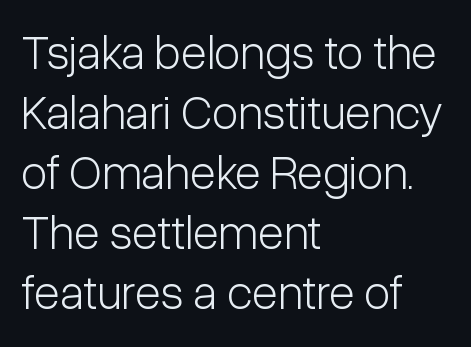
The characters are drawn with everyday or finer stroke widths. Letter spacing: default. Reading down the column, the eye jumps a familiar distance to each next line. Leftover space on each line is placed entirely after the last word. The characters display no serif detailing; their extremities are plain. Is there any slant? The stems are plumb.
